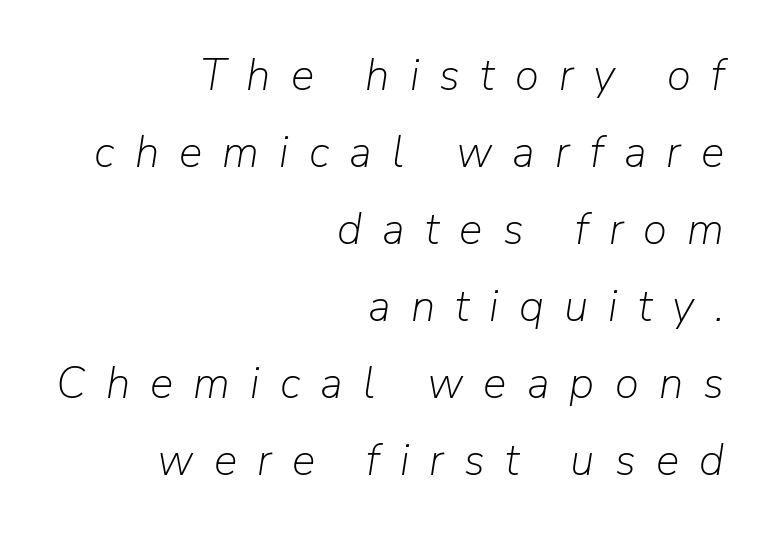
Q: Is the text bold? A: No.
Q: Is the text italic (slanted)? A: Yes, it leans right by about 9 degrees.
Q: Is the text underlined? A: No.
Q: How is the paragraph aligned? A: Right-aligned.
Q: Is the spacing between letters normal or unusually wide? A: Unusually wide.
Q: Width (condensed, normal, or wide)? A: Normal.
Q: Stroke contrast? A: Low.
Q: x-height? A: Medium.
Q: Monospaced? A: No.
